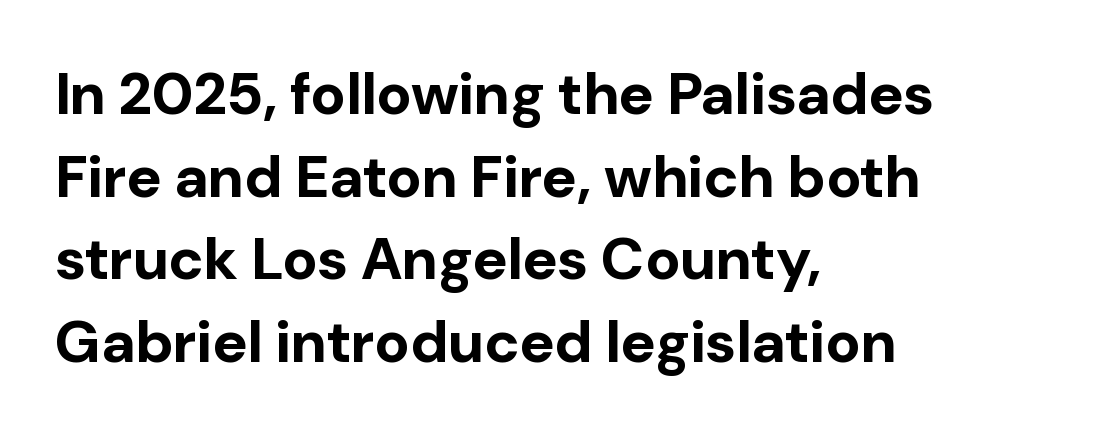
Q: Is the text bold? A: Yes.
Q: Is the text italic (slanted)? A: No, it is upright.
Q: Is the typeface a serif or a sans-serif typeface? A: Sans-serif.
Q: Is the text underlined? A: No.
Q: How is the paragraph aligned? A: Left-aligned.
Q: Is the spacing between letters normal or unusually wide? A: Normal.
Q: Is the spacing between lines tight, normal or loose? A: Normal.
Q: Width (condensed, normal, or wide)? A: Normal.
Q: Stroke contrast? A: Low.
Q: x-height? A: Medium.
Q: Monospaced? A: No.
